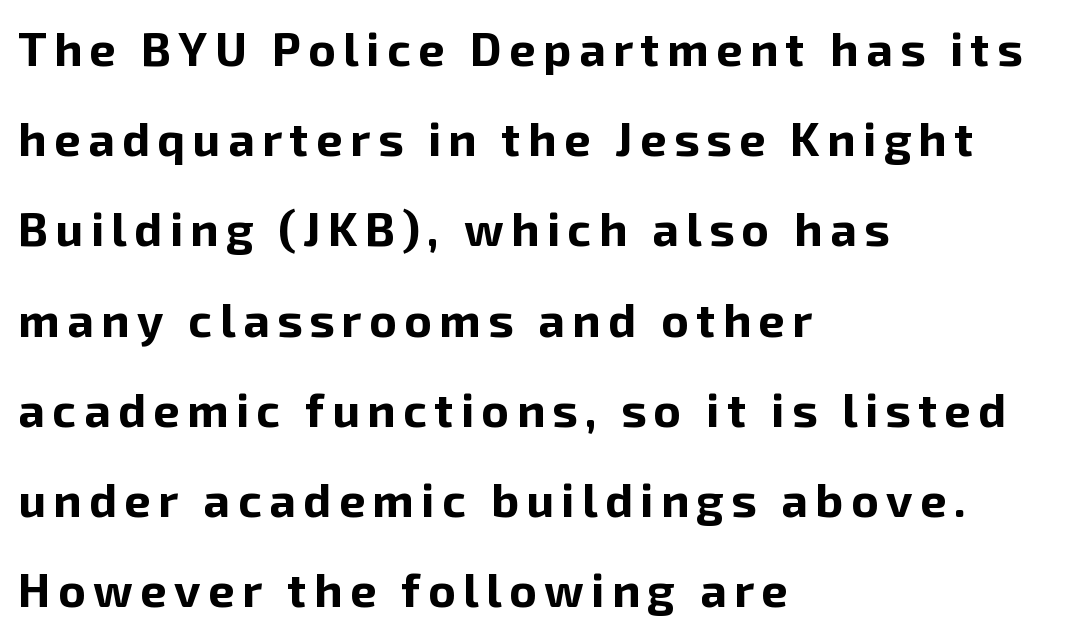
Q: Is the text bold? A: Yes.
Q: Is the text italic (slanted)? A: No, it is upright.
Q: Is the typeface a serif or a sans-serif typeface? A: Sans-serif.
Q: Is the text underlined? A: No.
Q: How is the paragraph aligned? A: Left-aligned.
Q: Is the spacing between lines tight, normal or loose? A: Loose.
Q: Width (condensed, normal, or wide)? A: Normal.
Q: Stroke contrast? A: Low.
Q: x-height? A: Medium.
Q: Monospaced? A: No.
